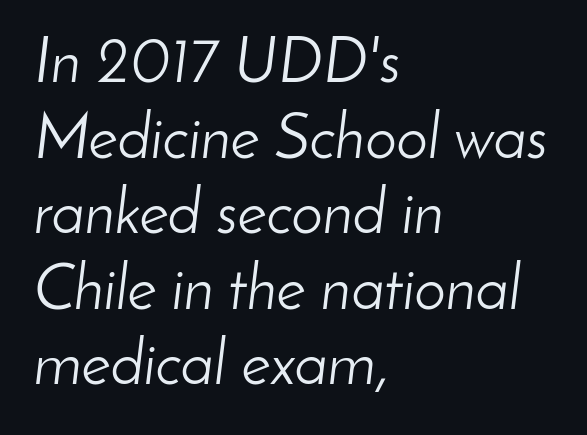
The image shows 63 px light type, italic (leaning right); set left-aligned, line spacing 1.2x, normal letter spacing, not underlined; low stroke contrast and a small x-height.
